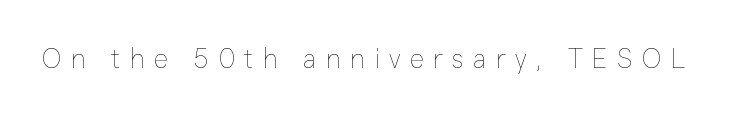
The image shows 27 px text type, upright; set unusually wide letter spacing (+0.34 em), not underlined.
